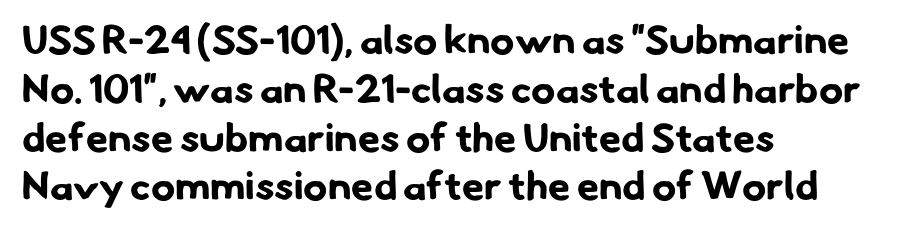
Q: Is the text bold? A: Yes.
Q: Is the typeface a serif or a sans-serif typeface? A: Sans-serif.
Q: Is the text underlined? A: No.
Q: How is the paragraph aligned? A: Left-aligned.
Q: Is the spacing between letters normal or unusually wide? A: Normal.
Q: Width (condensed, normal, or wide)? A: Normal.
Q: Stroke contrast? A: Low.
Q: x-height? A: Small.
Q: Monospaced? A: No.
